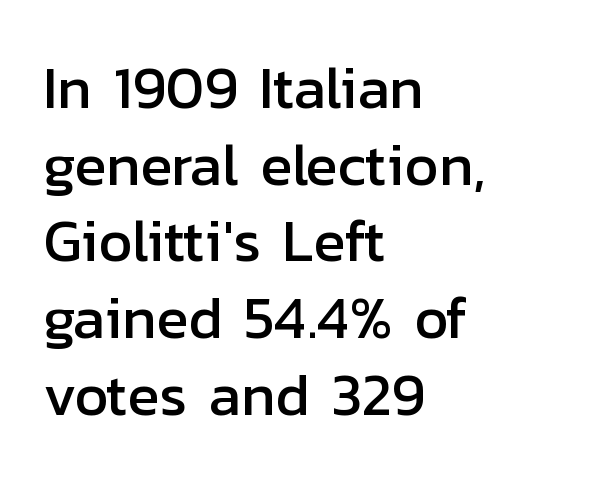
{"serif": "no", "italic": "no", "width": "normal", "stroke_contrast": "low", "x_height": "medium", "monospaced": "no", "underline": "no", "align": "left", "line_spacing": "normal", "line_spacing_ratio": 1.3, "letter_spacing": "normal", "letter_spacing_em": 0.0, "glyph_px": 59}
